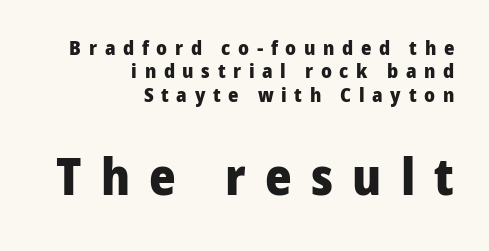
{"serif": "no", "italic": "no", "bold": "yes", "weight": "heavy", "width": "normal", "stroke_contrast": "low", "x_height": "medium", "monospaced": "no", "underline": "no", "align": "right", "line_spacing_ratio": 1.17, "letter_spacing": "wide", "letter_spacing_em": 0.38, "larger_block": "second", "size_ratio": 2.55, "glyph_px": 51}
